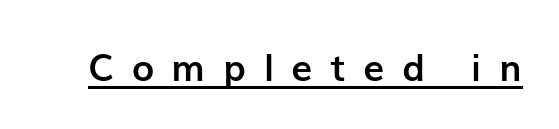
{"serif": "no", "italic": "no", "bold": "yes", "weight": "semibold", "width": "normal", "stroke_contrast": "low", "x_height": "medium", "monospaced": "no", "underline": "yes", "letter_spacing": "wide", "letter_spacing_em": 0.49, "glyph_px": 37}
